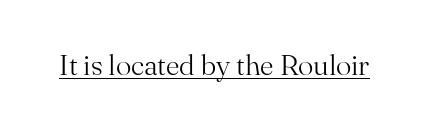
Q: Is the text bold? A: No.
Q: Is the text italic (slanted)? A: No, it is upright.
Q: Is the typeface a serif or a sans-serif typeface? A: Serif.
Q: Is the text underlined? A: Yes.
Q: Is the spacing between letters normal or unusually wide? A: Normal.
Q: Width (condensed, normal, or wide)? A: Normal.
Q: Stroke contrast? A: Medium.
Q: x-height? A: Small.
Q: Monospaced? A: No.
